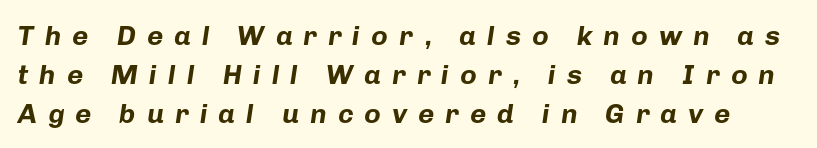
Q: Is the text bold? A: Yes.
Q: Is the text italic (slanted)? A: Yes, it leans right by about 8 degrees.
Q: Is the text underlined? A: No.
Q: Is the spacing between letters normal or unusually wide? A: Unusually wide.
Q: Is the spacing between lines tight, normal or loose? A: Normal.
Q: Width (condensed, normal, or wide)? A: Normal.
Q: Stroke contrast? A: Low.
Q: x-height? A: Medium.
Q: Monospaced? A: No.
